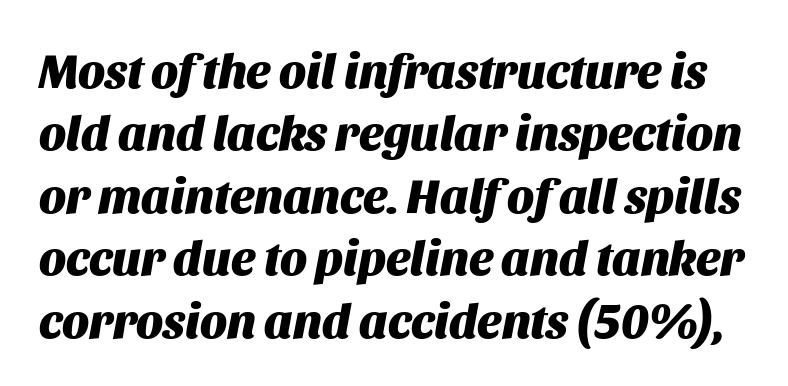
{"italic": "yes", "lean": "right", "slant_degrees": 11, "bold": "yes", "weight": "heavy", "width": "normal", "stroke_contrast": "medium", "x_height": "large", "monospaced": "no", "underline": "no", "line_spacing": "normal", "line_spacing_ratio": 1.3, "letter_spacing": "normal", "letter_spacing_em": 0.0, "glyph_px": 48}
